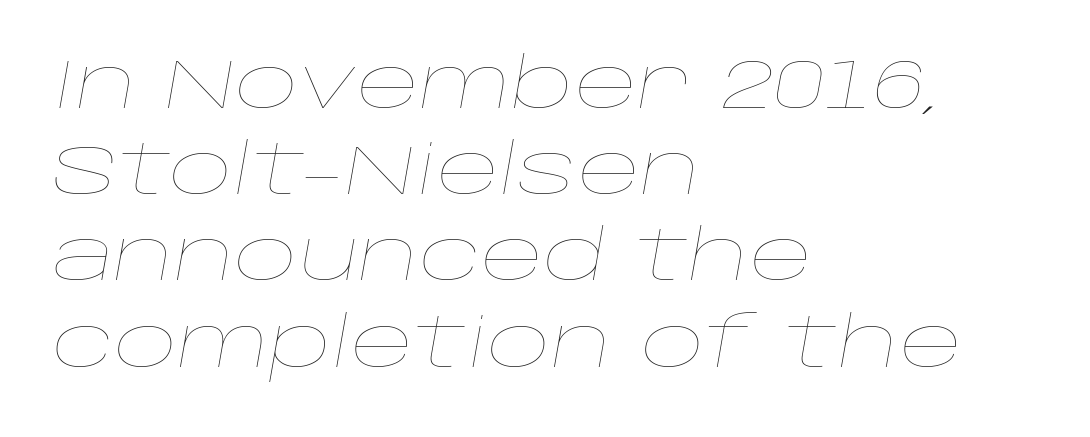
{"italic": "yes", "lean": "right", "slant_degrees": 10, "bold": "no", "weight": "thin", "width": "wide", "stroke_contrast": "low", "x_height": "large", "monospaced": "no", "underline": "no", "align": "left", "line_spacing": "normal", "line_spacing_ratio": 1.25, "letter_spacing": "normal", "letter_spacing_em": 0.0, "glyph_px": 69}
